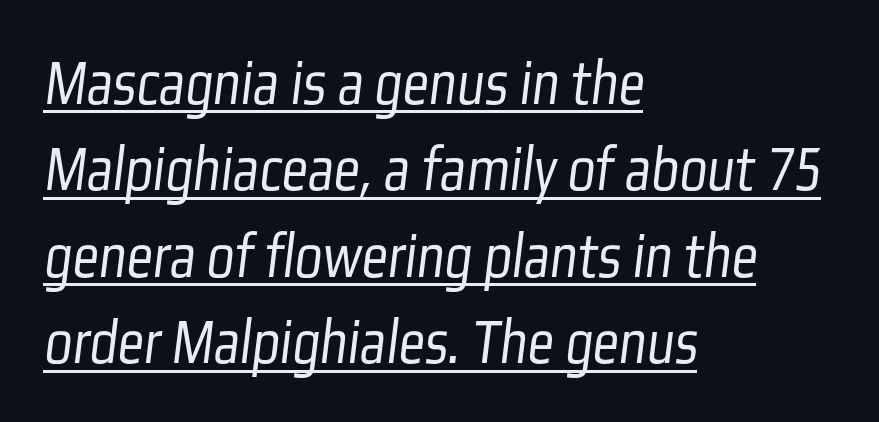
Q: Is the text bold? A: No.
Q: Is the typeface a serif or a sans-serif typeface? A: Sans-serif.
Q: Is the text underlined? A: Yes.
Q: How is the paragraph aligned? A: Left-aligned.
Q: Is the spacing between letters normal or unusually wide? A: Normal.
Q: Is the spacing between lines tight, normal or loose? A: Normal.
Q: Width (condensed, normal, or wide)? A: Condensed.
Q: Stroke contrast? A: Low.
Q: x-height? A: Medium.
Q: Monospaced? A: No.
